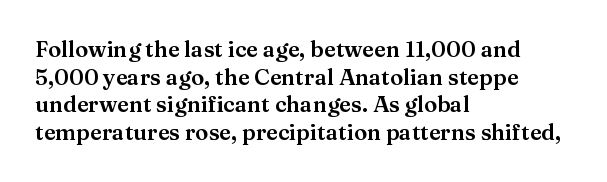
{"italic": "no", "underline": "no", "align": "left", "line_spacing": "normal", "line_spacing_ratio": 1.26, "letter_spacing": "normal", "letter_spacing_em": 0.0, "glyph_px": 22}
